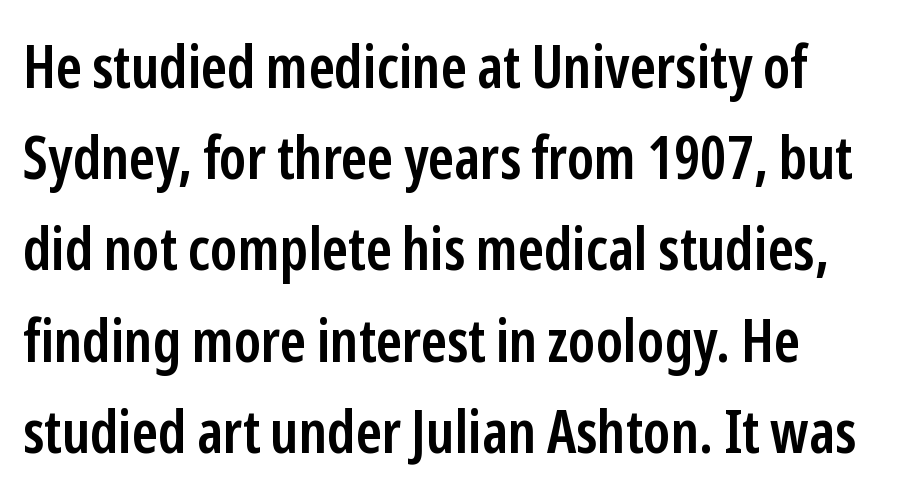
Q: Is the text bold? A: Semi-bold.
Q: Is the text italic (slanted)? A: No, it is upright.
Q: Is the typeface a serif or a sans-serif typeface? A: Sans-serif.
Q: Is the text underlined? A: No.
Q: Is the spacing between letters normal or unusually wide? A: Normal.
Q: Is the spacing between lines tight, normal or loose? A: Normal.
Q: Width (condensed, normal, or wide)? A: Condensed.
Q: Stroke contrast? A: Low.
Q: x-height? A: Medium.
Q: Monospaced? A: No.
